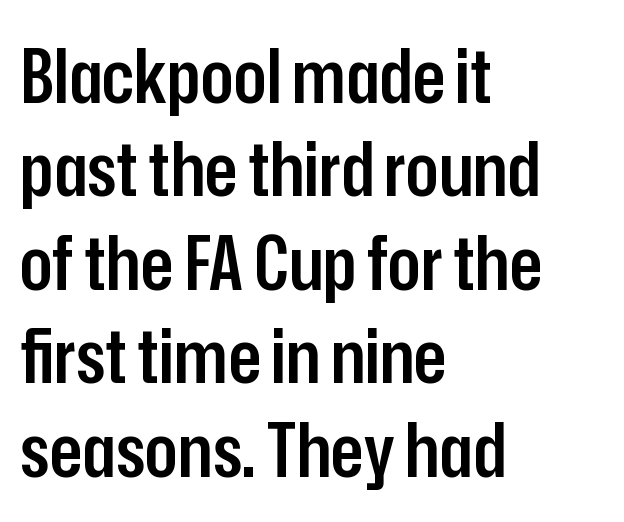
{"serif": "no", "italic": "no", "bold": "semi", "weight": "semibold", "width": "condensed", "stroke_contrast": "low", "x_height": "medium", "monospaced": "no", "underline": "no", "align": "left", "line_spacing_ratio": 1.23, "letter_spacing": "normal", "letter_spacing_em": 0.0, "glyph_px": 76}
